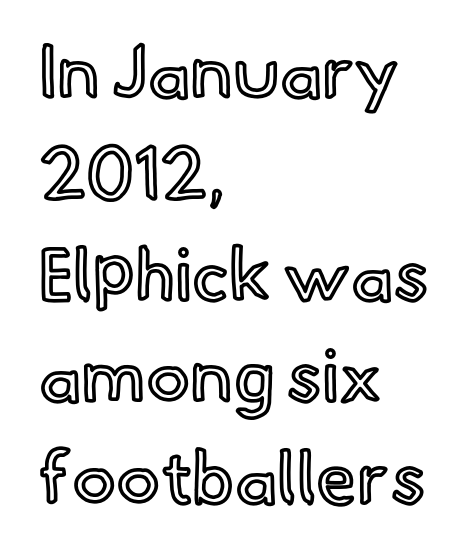
{"italic": "no", "width": "normal", "x_height": "small", "monospaced": "no", "underline": "no", "align": "left", "line_spacing": "normal", "line_spacing_ratio": 1.39, "letter_spacing": "normal", "letter_spacing_em": 0.0, "glyph_px": 73}
